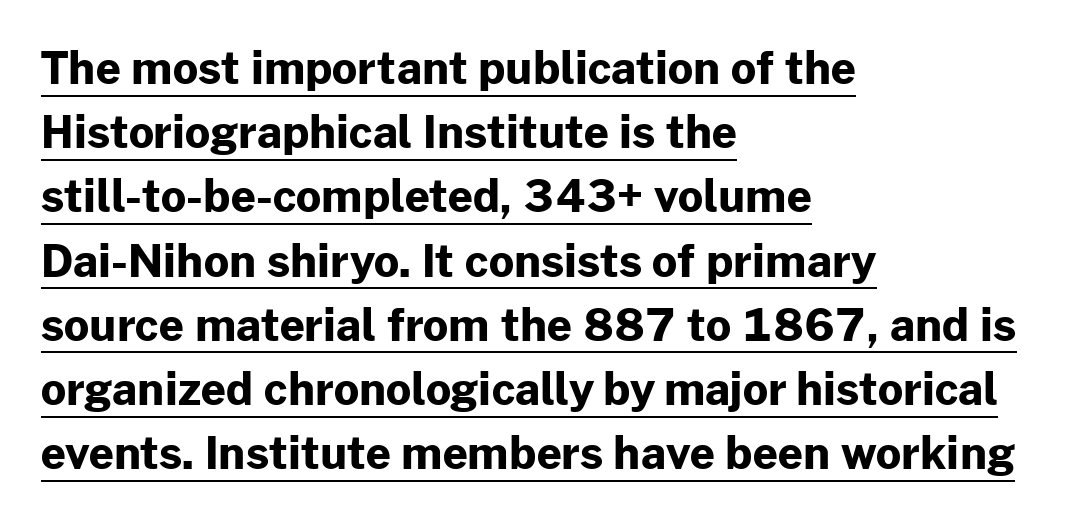
The image shows 44 px bold sans-serif type, upright; set left-aligned, normal line spacing (1.46x), normal letter spacing, underlined; low stroke contrast and a medium x-height.
